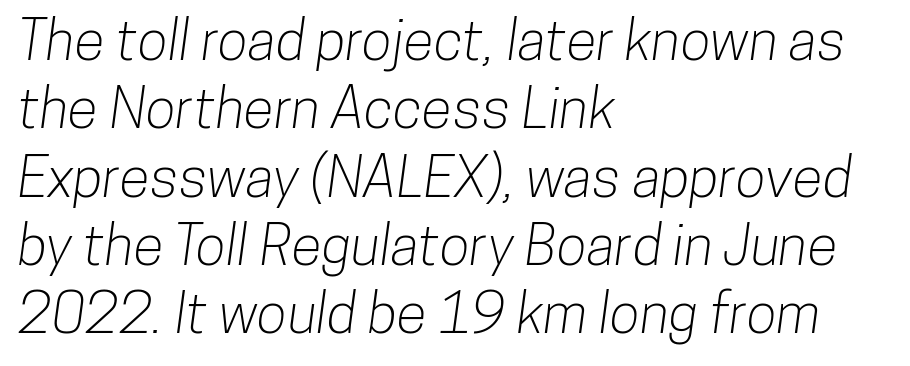
Stroke terminals: plain, sans-serif. In CSS terms this would be text-align: left. Honestly, the letter spacing is just normal — you wouldn't notice it. No word sits above an underline.
